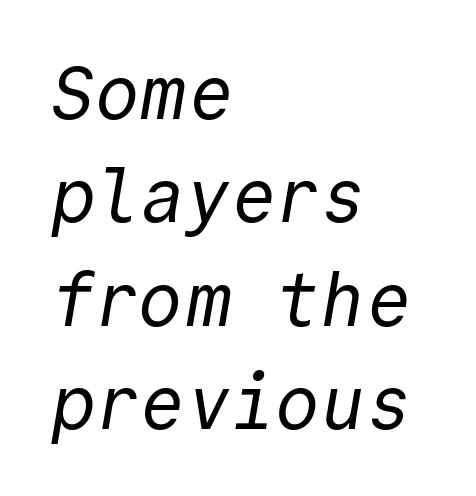
Vertical spacing — default. Decoration check: the copy has no underline. The strokes are not fattened; the text isn't bold. Classification — sans serif. Fixed-width glyphs throughout — classic coding-font behaviour. Reading down the block, your eye returns to a fixed left position each line.
